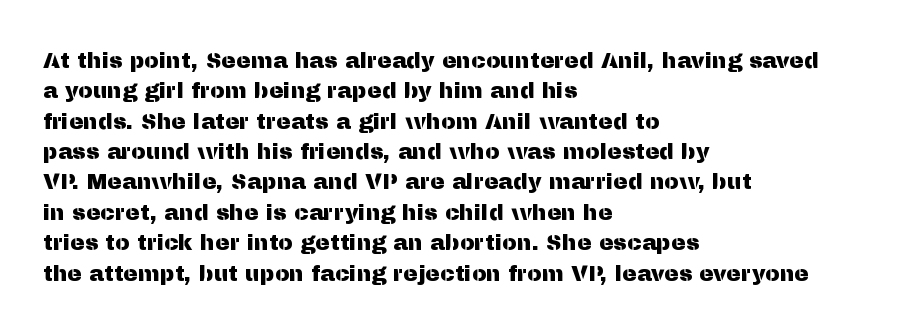
Descenders are the only things crossing below the line. The paragraph has a hard left edge and a soft right edge. Nothing unusual about the tracking: characters are spaced as the font intends. Vertically, the passage feels balanced, rows spaced as you'd expect. If you drew a line through each stem, it would be perfectly vertical.
